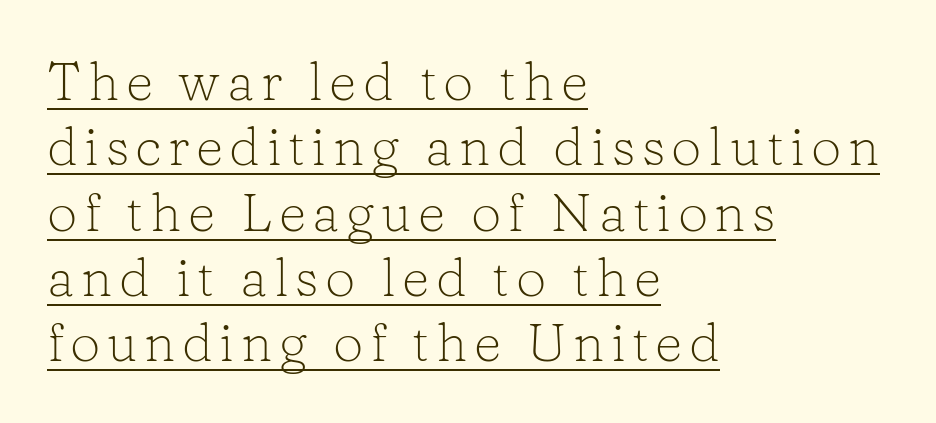
The cut favours lightness, reaching ordinary text weight at its darkest. The rendering shows small feet on the letterforms — a serif design. Underlining? Definitely there. Which margin do the lines hug? The left one — the right edge is uneven. Character widths vary here, with narrow letters taking less room than wide ones. A roman cut, with each character standing at attention.
